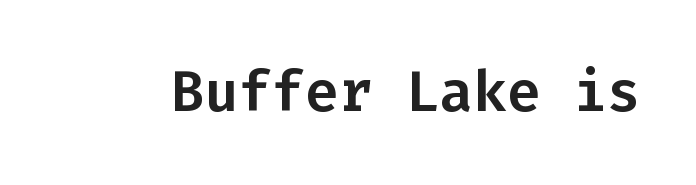
Are there feet on the stems? There aren't — it's a sans. Words appear dense and cohesive because spacing is normal. Type without underlining. You could count columns in this text — the font is strictly monospaced.
